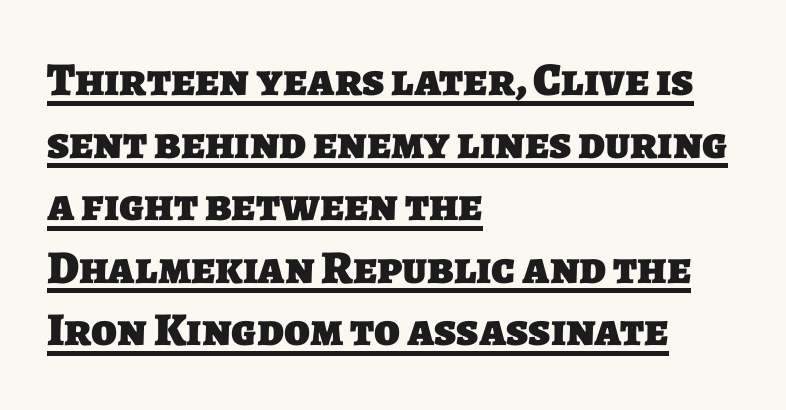
The image shows 47 px heavy sans-serif type; set left-aligned, normal line spacing (1.33x), normal letter spacing, underlined; low stroke contrast and a large x-height.
